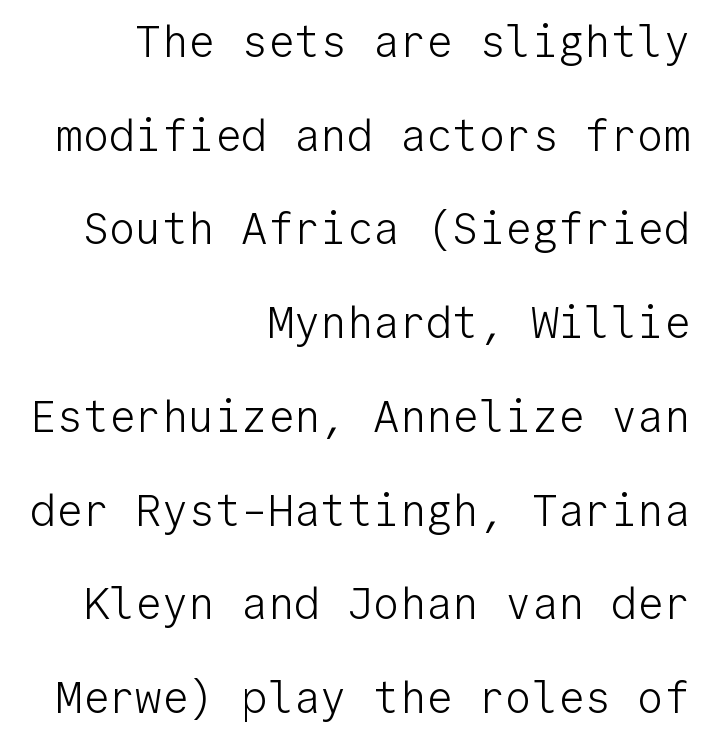
Q: Is the text bold? A: No.
Q: Is the text italic (slanted)? A: No, it is upright.
Q: Is the typeface a serif or a sans-serif typeface? A: Sans-serif.
Q: Is the text underlined? A: No.
Q: How is the paragraph aligned? A: Right-aligned.
Q: Is the spacing between letters normal or unusually wide? A: Normal.
Q: Is the spacing between lines tight, normal or loose? A: Loose.
Q: Width (condensed, normal, or wide)? A: Normal.
Q: Stroke contrast? A: Low.
Q: x-height? A: Medium.
Q: Monospaced? A: Yes.
